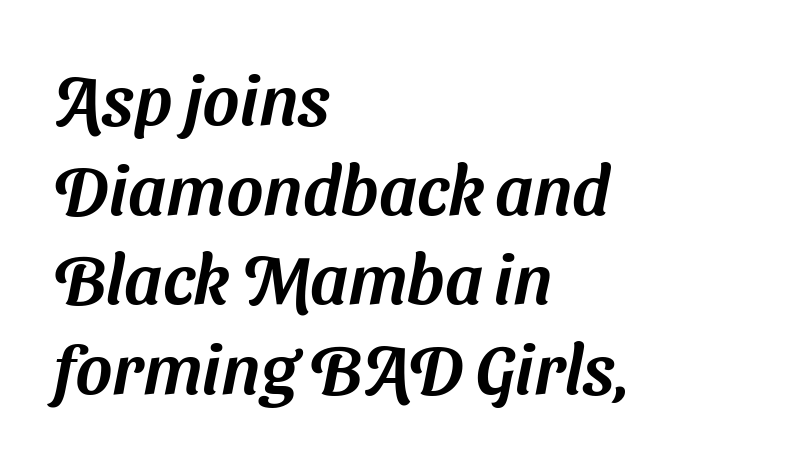
{"serif": "no", "width": "normal", "stroke_contrast": "medium", "x_height": "medium", "monospaced": "no", "underline": "no", "align": "left", "line_spacing": "normal", "line_spacing_ratio": 1.28, "letter_spacing": "normal", "letter_spacing_em": 0.0, "glyph_px": 70}
